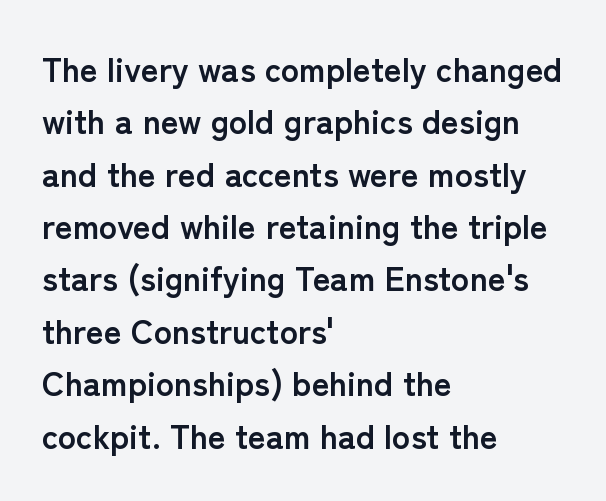
Q: Is the text bold? A: Yes.
Q: Is the text italic (slanted)? A: No, it is upright.
Q: Is the typeface a serif or a sans-serif typeface? A: Sans-serif.
Q: Is the text underlined? A: No.
Q: How is the paragraph aligned? A: Left-aligned.
Q: Is the spacing between letters normal or unusually wide? A: Normal.
Q: Is the spacing between lines tight, normal or loose? A: Normal.
Q: Width (condensed, normal, or wide)? A: Normal.
Q: Stroke contrast? A: Low.
Q: x-height? A: Medium.
Q: Monospaced? A: No.
